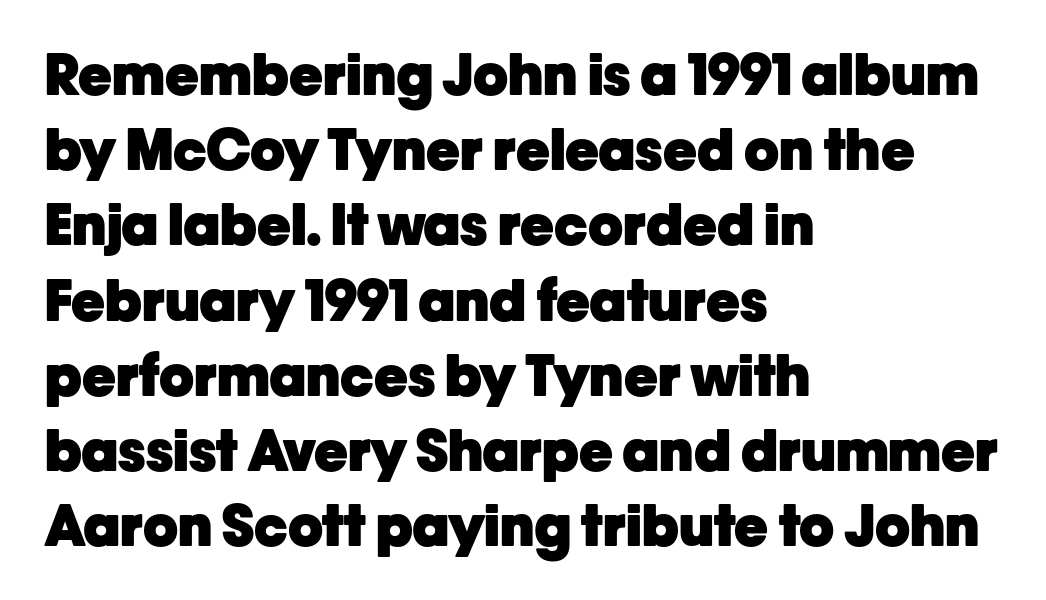
{"serif": "no", "italic": "no", "bold": "yes", "weight": "heavy", "width": "normal", "stroke_contrast": "low", "x_height": "medium", "monospaced": "no", "underline": "no", "align": "left", "line_spacing": "normal", "line_spacing_ratio": 1.32, "letter_spacing": "normal", "letter_spacing_em": 0.0, "glyph_px": 57}
